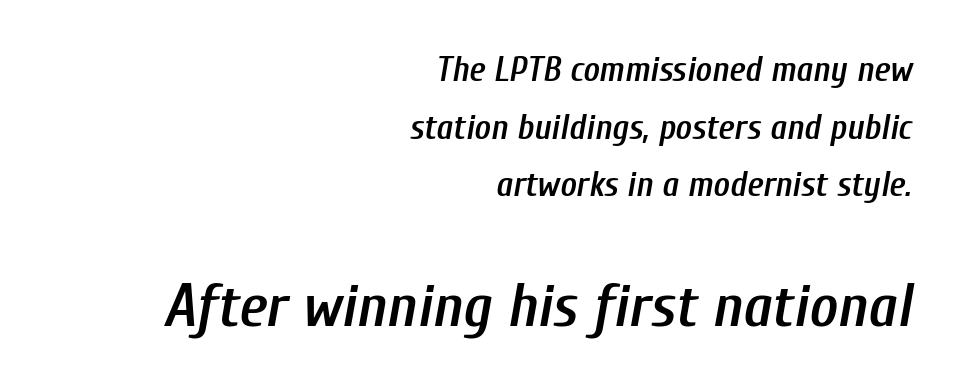
The rendering anchors every line to the right-hand side. The designer left line spacing at the default. The horizontal fit of the characters is conventional and even. Size contrast runs from small at the top to large at the bottom.
